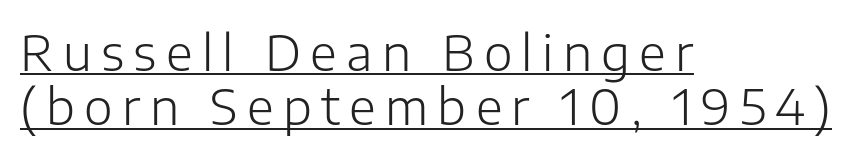
Q: Is the text bold? A: No.
Q: Is the text italic (slanted)? A: No, it is upright.
Q: Is the typeface a serif or a sans-serif typeface? A: Sans-serif.
Q: Is the text underlined? A: Yes.
Q: How is the paragraph aligned? A: Left-aligned.
Q: Is the spacing between lines tight, normal or loose? A: Tight.
Q: Width (condensed, normal, or wide)? A: Normal.
Q: Stroke contrast? A: Low.
Q: x-height? A: Medium.
Q: Monospaced? A: No.
